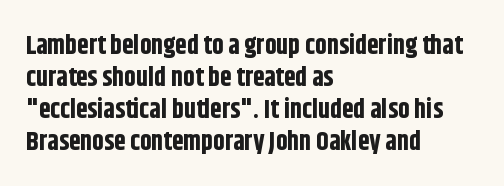
Alignment: flush left. A clean baseline with only descenders dipping below it. Vertical strokes here are truly vertical. Every letter is thick-stroked: bold, no question. A typesetter would call this zero additional tracking.
